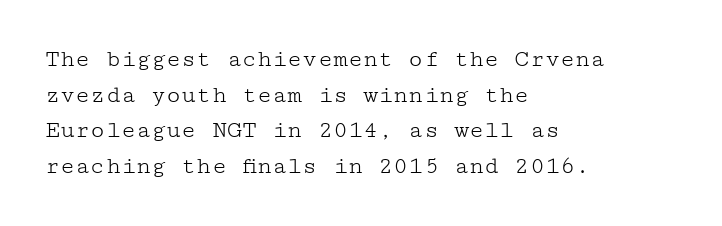
No word sits above an underline. These lines stack with their left ends in a neat column. The line-height multiplier appears to be the usual default. Ordinary non-slanted type is in use. Students, note that the glyphs here touch the page at normal intervals.
